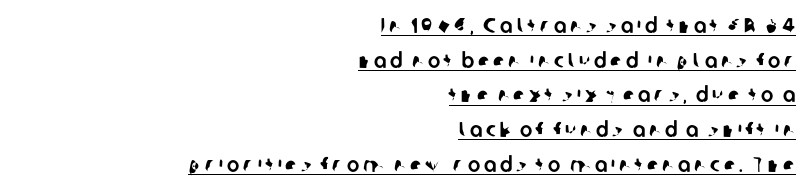
{"underline": "yes", "align": "right", "line_spacing": "normal", "line_spacing_ratio": 1.65, "glyph_px": 21}
